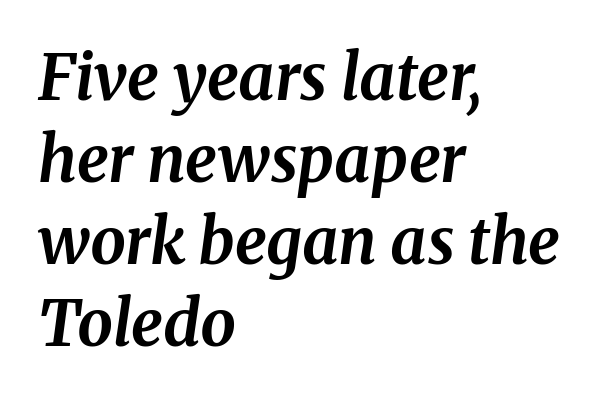
The passage shown has conventional tracking throughout. This sample has the flowing, uneven cadence of proportional lettering. Strokes here are thick enough to call this a true bold. Style check: oblique. This block has exactly the height ordinary leading produces.
